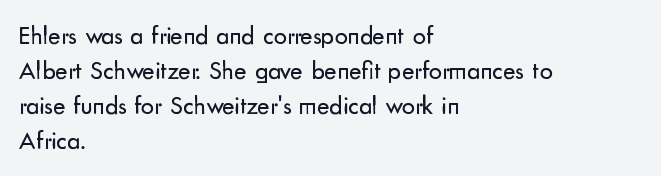
The image shows 26 px text type, upright; set left-aligned, normal line spacing (1.35x), normal letter spacing, not underlined.
